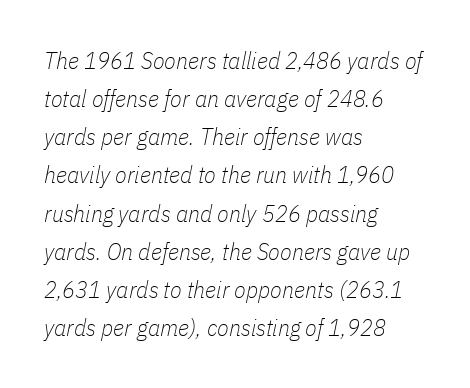
The image shows 24 px text type, italic (leaning right); set left-aligned, normal line spacing (1.59x), normal letter spacing, not underlined.
